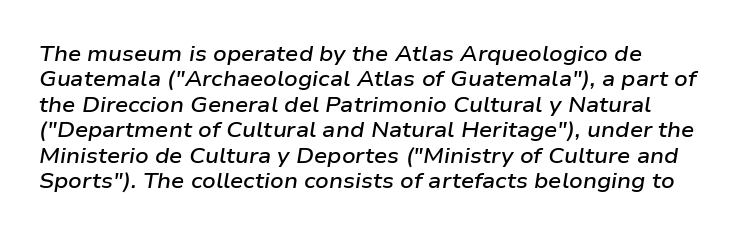
{"italic": "yes", "lean": "right", "slant_degrees": 9, "bold": "semi", "underline": "no", "align": "left", "line_spacing_ratio": 1.21, "letter_spacing": "normal", "letter_spacing_em": 0.0, "glyph_px": 21}
